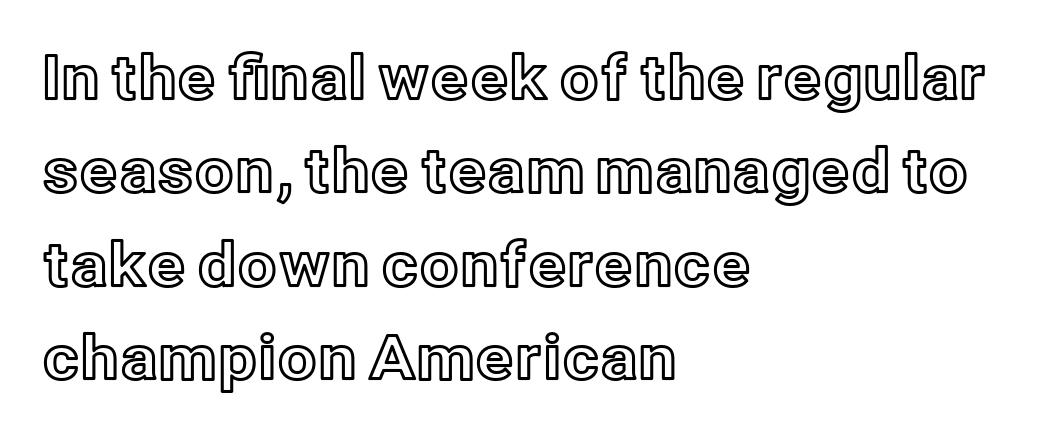
Q: Is the text italic (slanted)? A: No, it is upright.
Q: Is the text underlined? A: No.
Q: How is the paragraph aligned? A: Left-aligned.
Q: Is the spacing between letters normal or unusually wide? A: Normal.
Q: Is the spacing between lines tight, normal or loose? A: Normal.
Q: Width (condensed, normal, or wide)? A: Normal.
Q: x-height? A: Medium.
Q: Monospaced? A: No.
